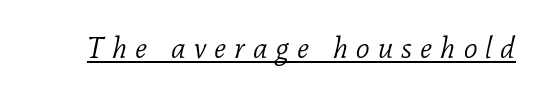
The image shows 30 px light serif type, italic (leaning right); set unusually wide letter spacing (+0.27 em), underlined; low stroke contrast and a medium x-height.
